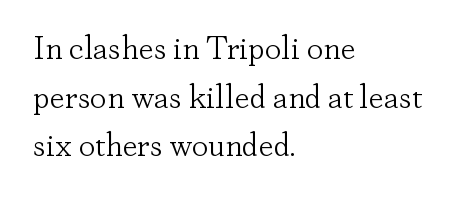
The image shows 33 px light serif type, upright; set left-aligned, normal line spacing (1.47x), normal letter spacing, not underlined; low stroke contrast and a small x-height.
